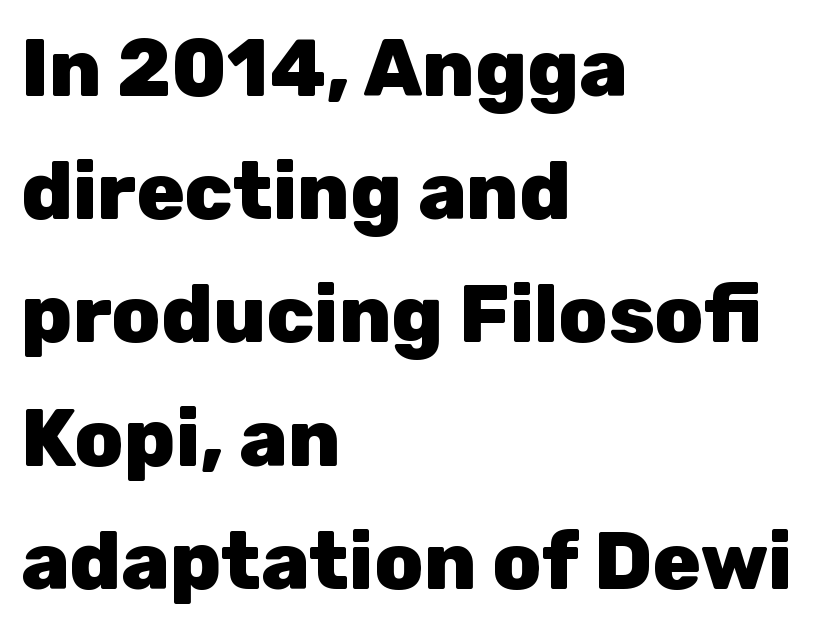
The image shows 80 px heavy sans-serif type, upright; set left-aligned, normal line spacing (1.54x), normal letter spacing, not underlined; low stroke contrast and a medium x-height.
